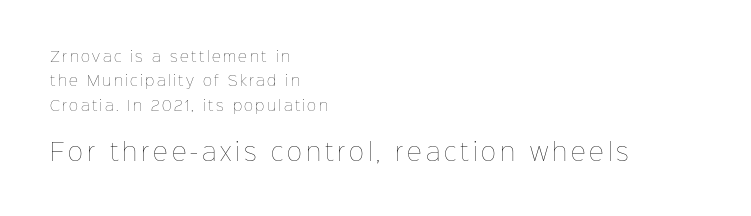
Does the bottom block carry the larger type? Yes, it does. The typesetter chose a ragged-right arrangement here. Italic? Not at all — the glyphs are vertical. The string is rendered with underlining switched off. Stroke mass is kept to a normal reading level or below.
